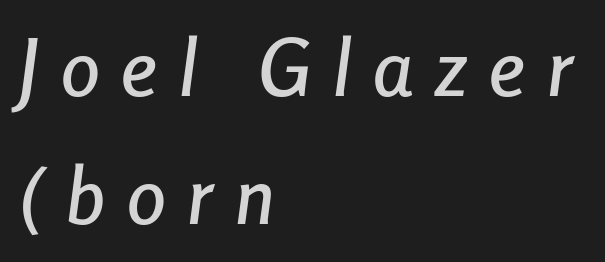
{"italic": "yes", "lean": "right", "slant_degrees": 8, "width": "condensed", "stroke_contrast": "low", "x_height": "medium", "monospaced": "no", "underline": "no", "align": "left", "line_spacing": "normal", "line_spacing_ratio": 1.64, "letter_spacing": "wide", "letter_spacing_em": 0.28, "glyph_px": 78}
